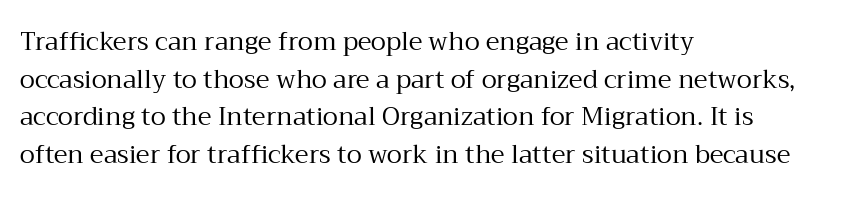
The image shows 25 px text type, upright; set left-aligned, normal line spacing (1.51x), normal letter spacing, not underlined.
